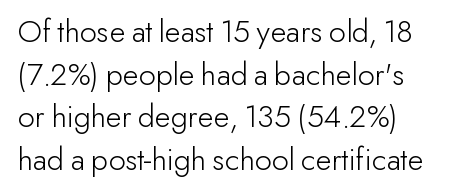
Does the type have serifs? No, each stem ends abruptly. These glyphs show unthickened strokes, regular width or finer. What stands out about the letter spacing? Nothing — it is the standard amount. This rendering features lettering with no underline.
